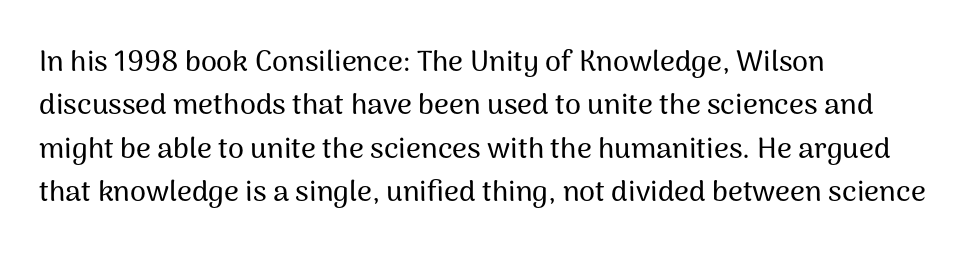
The image shows 29 px sans-serif type, upright; set left-aligned, normal line spacing (1.5x), normal letter spacing, not underlined; medium stroke contrast and a medium x-height.
